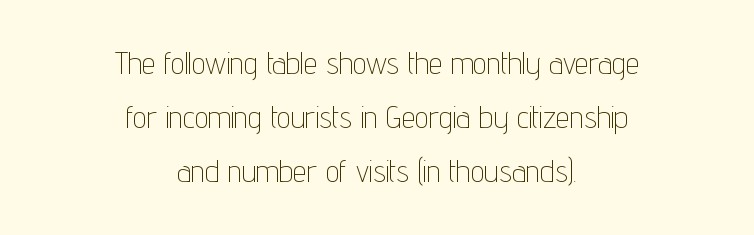
The image shows 31 px thin, condensed sans-serif type, upright; set centered, line spacing 1.75x, normal letter spacing, not underlined; low stroke contrast and a medium x-height.
